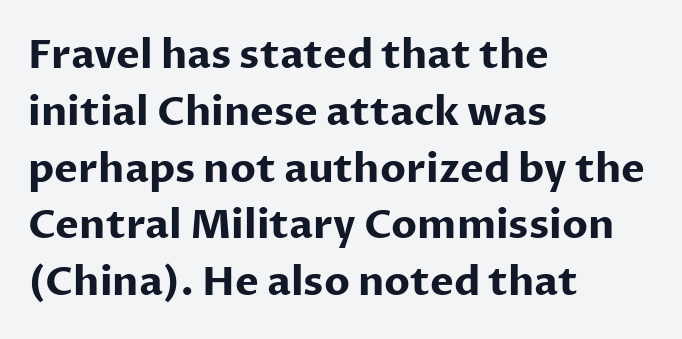
The image shows 40 px bold sans-serif type, upright; set left-aligned, normal line spacing (1.42x), normal letter spacing, not underlined; low stroke contrast and a medium x-height.
